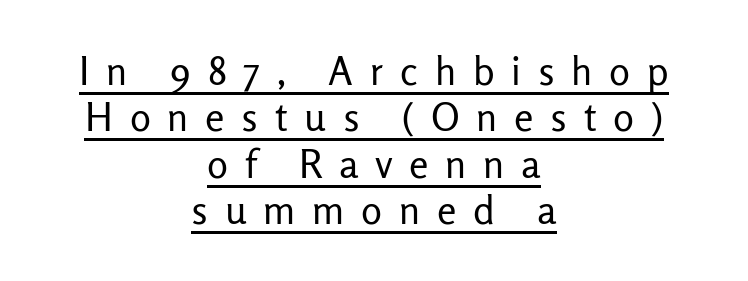
The image shows 39 px regular-weight sans-serif type, upright; set centered, line spacing 1.19x, unusually wide letter spacing (+0.43 em), underlined; low stroke contrast and a medium x-height.
